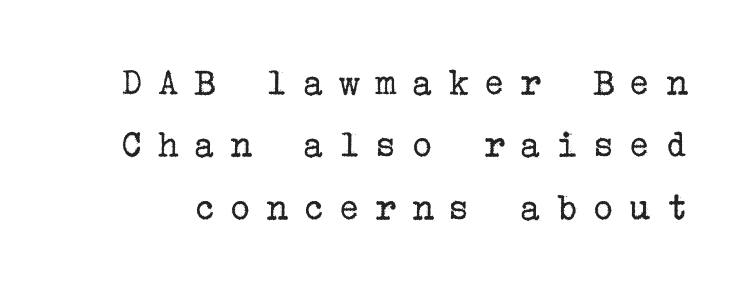
The image shows 40 px regular-weight serif type, upright; set normal line spacing (1.56x), unusually wide letter spacing (+0.37 em), not underlined; low stroke contrast and a medium x-height.
